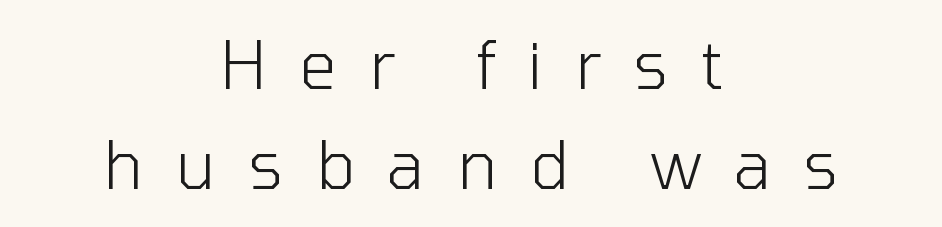
Q: Is the text bold? A: No.
Q: Is the text italic (slanted)? A: No, it is upright.
Q: Is the typeface a serif or a sans-serif typeface? A: Sans-serif.
Q: Is the text underlined? A: No.
Q: How is the paragraph aligned? A: Centered.
Q: Is the spacing between letters normal or unusually wide? A: Unusually wide.
Q: Is the spacing between lines tight, normal or loose? A: Normal.
Q: Width (condensed, normal, or wide)? A: Normal.
Q: Stroke contrast? A: Low.
Q: x-height? A: Medium.
Q: Monospaced? A: No.
